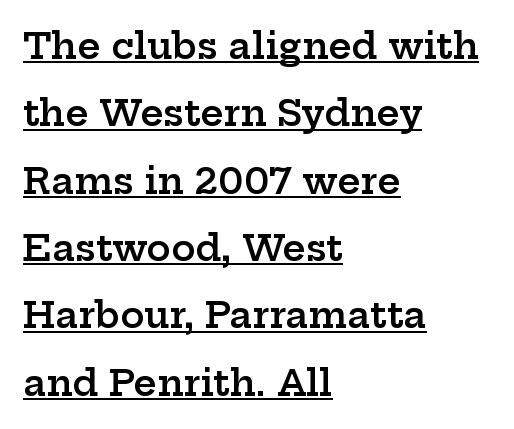
{"serif": "yes", "italic": "no", "bold": "semi", "weight": "semibold", "width": "wide", "stroke_contrast": "low", "x_height": "medium", "monospaced": "no", "underline": "yes", "align": "left", "line_spacing_ratio": 1.87, "letter_spacing": "normal", "letter_spacing_em": 0.0, "glyph_px": 36}
